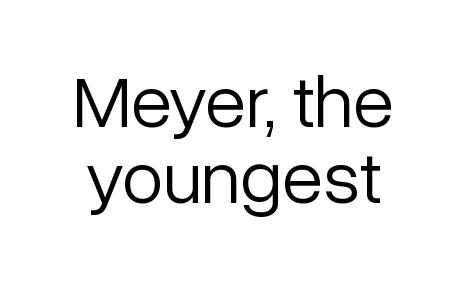
Q: Is the text bold? A: No.
Q: Is the text italic (slanted)? A: No, it is upright.
Q: Is the typeface a serif or a sans-serif typeface? A: Sans-serif.
Q: Is the text underlined? A: No.
Q: Is the spacing between letters normal or unusually wide? A: Normal.
Q: Is the spacing between lines tight, normal or loose? A: Tight.
Q: Width (condensed, normal, or wide)? A: Normal.
Q: Stroke contrast? A: Low.
Q: x-height? A: Medium.
Q: Monospaced? A: No.
